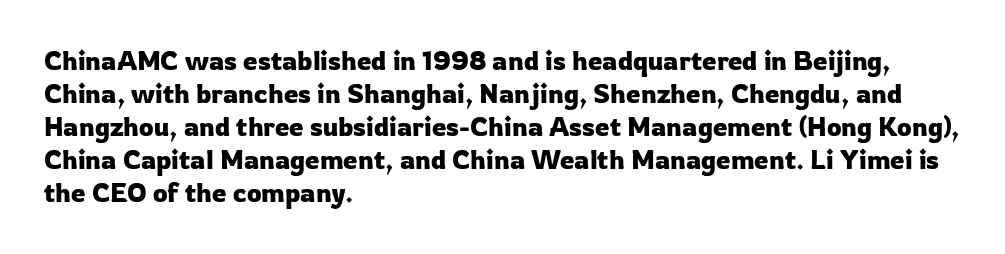
The image shows 26 px text type, upright; set left-aligned, normal line spacing (1.27x), normal letter spacing, not underlined.
